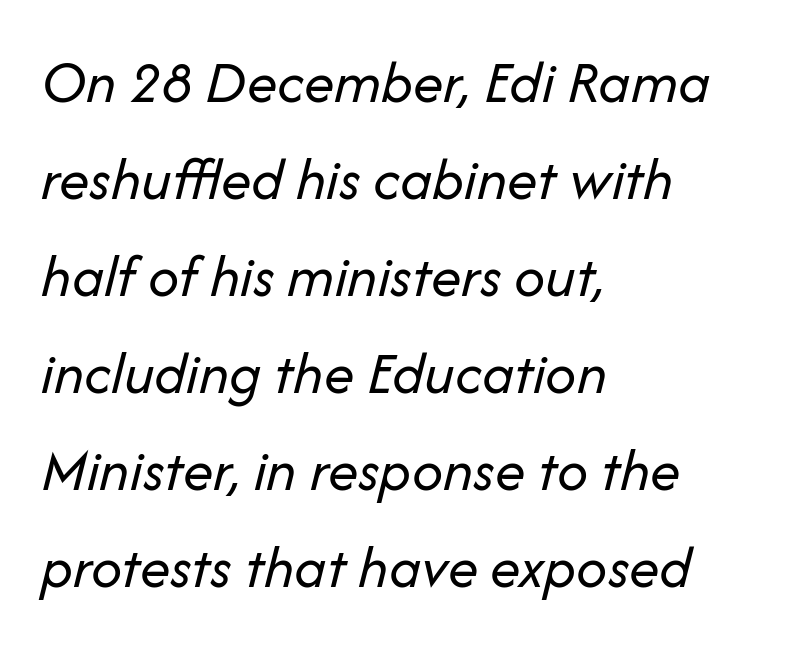
The image shows 61 px regular-weight type, italic (leaning right); set left-aligned, normal line spacing (1.59x), normal letter spacing, not underlined; low stroke contrast and a medium x-height.
